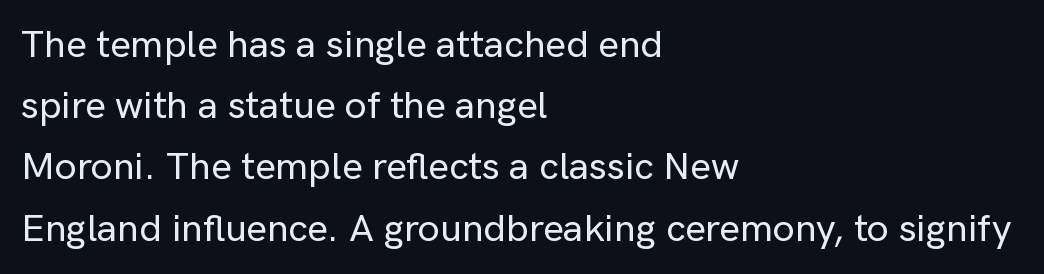
Q: Is the text italic (slanted)? A: No, it is upright.
Q: Is the typeface a serif or a sans-serif typeface? A: Sans-serif.
Q: Is the text underlined? A: No.
Q: How is the paragraph aligned? A: Left-aligned.
Q: Is the spacing between letters normal or unusually wide? A: Normal.
Q: Is the spacing between lines tight, normal or loose? A: Normal.
Q: Width (condensed, normal, or wide)? A: Normal.
Q: Stroke contrast? A: Low.
Q: x-height? A: Medium.
Q: Monospaced? A: No.
